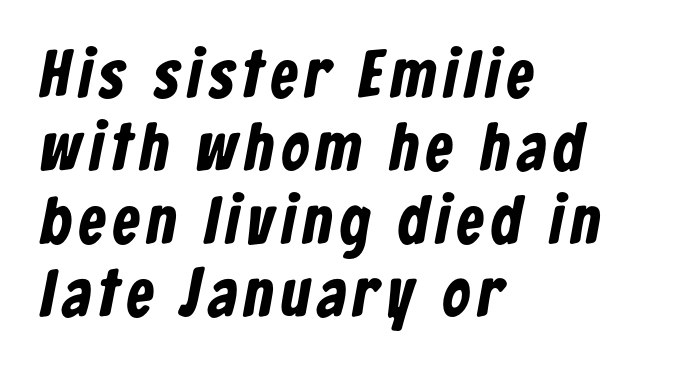
The designer dialed line spacing down below the default. Note the varied advance widths — an 'i' is clearly narrower than an 'm'. The sample has been set heavy, in full bold. Anything drawn beneath the words? Only blank space.
